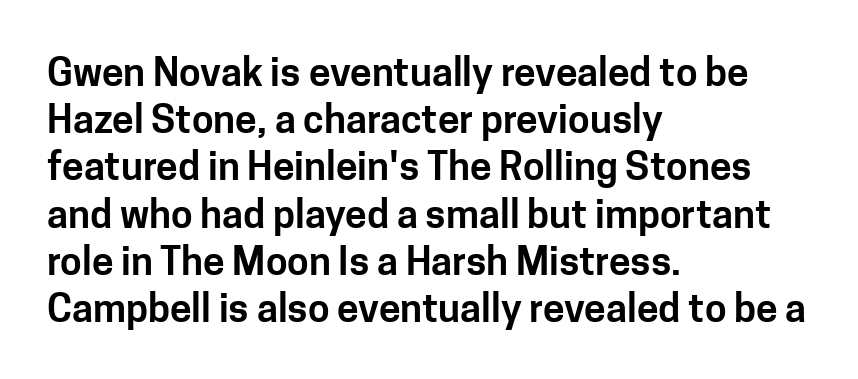
The image shows 39 px sans-serif type, upright; set left-aligned, line spacing 1.21x, normal letter spacing, not underlined; low stroke contrast and a medium x-height.
